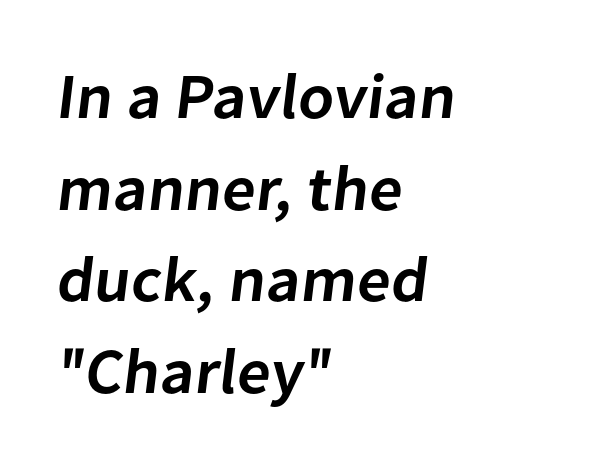
{"serif": "no", "bold": "semi", "weight": "semibold", "width": "normal", "stroke_contrast": "low", "x_height": "medium", "monospaced": "no", "underline": "no", "align": "left", "line_spacing": "normal", "line_spacing_ratio": 1.43, "letter_spacing": "normal", "letter_spacing_em": 0.0, "glyph_px": 64}
